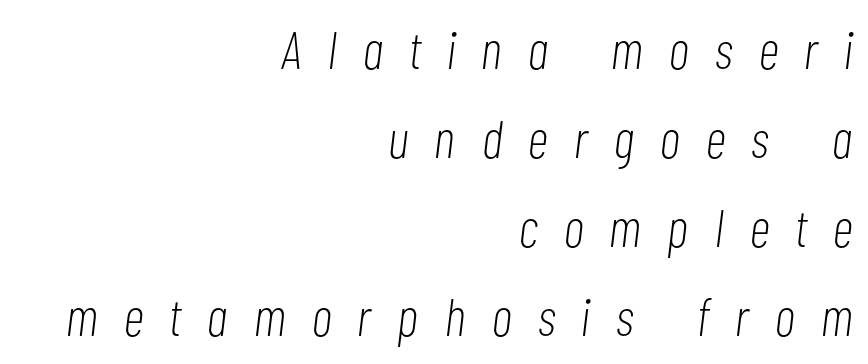
Someone cranked the tracking dial way up on this one. Does the leading feel generous? No, just average. Rendered with sloped, italic letterforms. The passage is arranged like a letterhead date or caption credit — flush right. The words here are not underlined.
